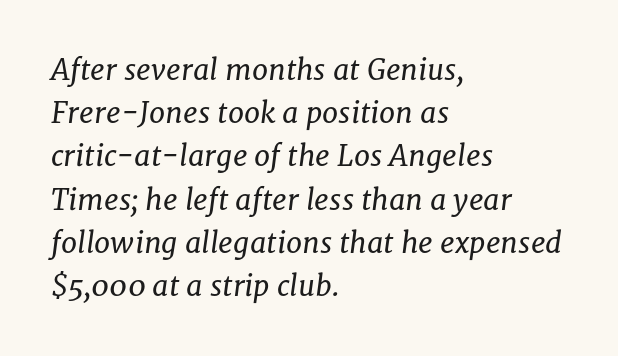
Q: Is the text bold? A: No.
Q: Is the text italic (slanted)? A: Yes, it leans right by about 8 degrees.
Q: Is the typeface a serif or a sans-serif typeface? A: Serif.
Q: Is the text underlined? A: No.
Q: How is the paragraph aligned? A: Left-aligned.
Q: Is the spacing between letters normal or unusually wide? A: Normal.
Q: Is the spacing between lines tight, normal or loose? A: Normal.
Q: Width (condensed, normal, or wide)? A: Normal.
Q: Stroke contrast? A: Low.
Q: x-height? A: Medium.
Q: Monospaced? A: No.
